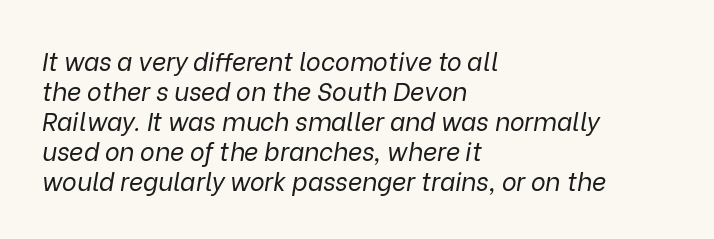
{"italic": "yes", "lean": "right", "slant_degrees": 9, "bold": "no", "underline": "no", "align": "left", "line_spacing_ratio": 1.2, "letter_spacing": "normal", "letter_spacing_em": 0.0, "glyph_px": 25}
